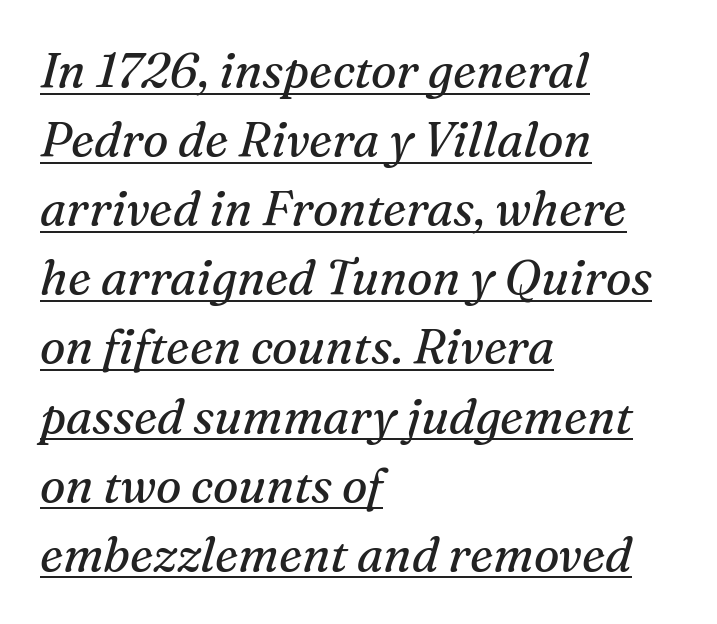
Q: Is the text bold? A: No.
Q: Is the text italic (slanted)? A: Yes, it leans right by about 16 degrees.
Q: Is the typeface a serif or a sans-serif typeface? A: Serif.
Q: Is the text underlined? A: Yes.
Q: How is the paragraph aligned? A: Left-aligned.
Q: Is the spacing between letters normal or unusually wide? A: Normal.
Q: Is the spacing between lines tight, normal or loose? A: Normal.
Q: Width (condensed, normal, or wide)? A: Normal.
Q: Stroke contrast? A: Medium.
Q: x-height? A: Medium.
Q: Monospaced? A: No.
